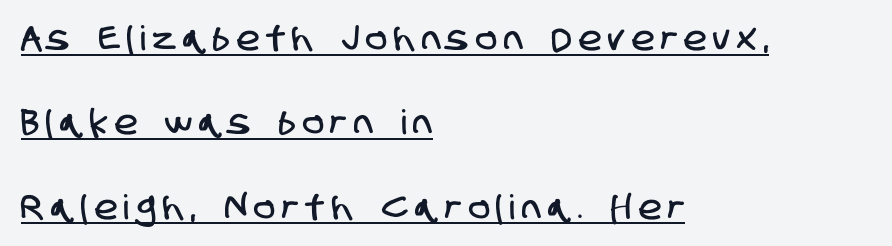
{"serif": "no", "width": "condensed", "stroke_contrast": "low", "x_height": "large", "monospaced": "no", "underline": "yes", "align": "left", "line_spacing": "loose", "line_spacing_ratio": 2.48, "letter_spacing": "wide", "letter_spacing_em": 0.22, "glyph_px": 34}
